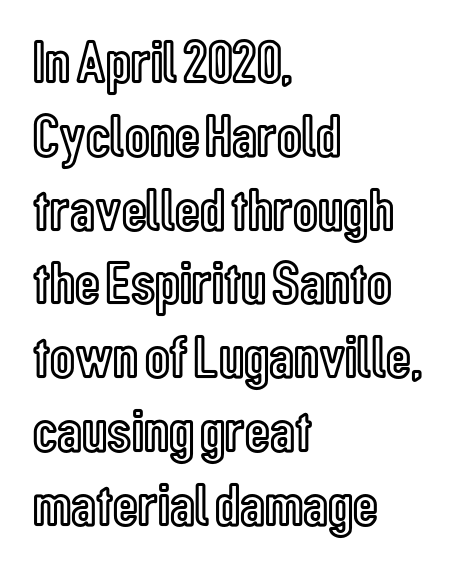
Tracking value appears to be zero — textbook default spacing. These lines are rendered in a variable-pitch font. Posture: vertical. Horizontally, the lines are justified to the leading edge only. Clear beneath every line of the passage.
